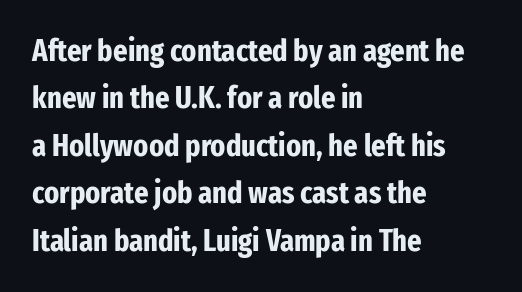
Q: Is the text bold? A: Yes.
Q: Is the text italic (slanted)? A: No, it is upright.
Q: Is the typeface a serif or a sans-serif typeface? A: Sans-serif.
Q: Is the text underlined? A: No.
Q: How is the paragraph aligned? A: Left-aligned.
Q: Is the spacing between letters normal or unusually wide? A: Normal.
Q: Is the spacing between lines tight, normal or loose? A: Normal.
Q: Width (condensed, normal, or wide)? A: Condensed.
Q: Stroke contrast? A: Low.
Q: x-height? A: Medium.
Q: Monospaced? A: No.
